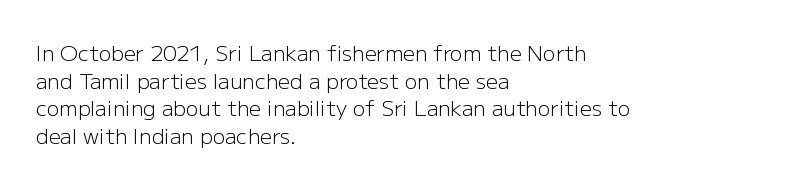
The image shows 21 px text type, upright; set left-aligned, normal line spacing (1.31x), normal letter spacing, not underlined.
